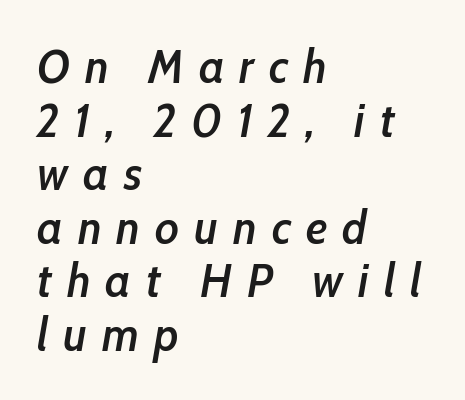
The passage shown has open, widely tracked lettering throughout. Emphasis-style slanted type is in use. Spacing verdict: proportional, widths tailored to each character. Moderately thickened strokes mark this as semibold type.
